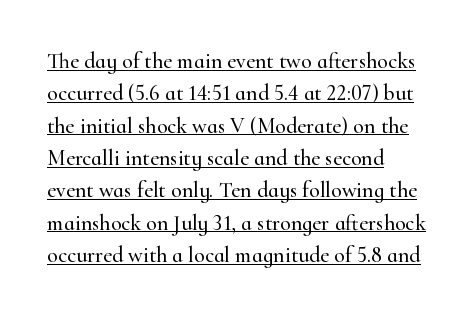
The image shows 22 px text type, upright; set left-aligned, normal line spacing (1.47x), normal letter spacing, underlined.
